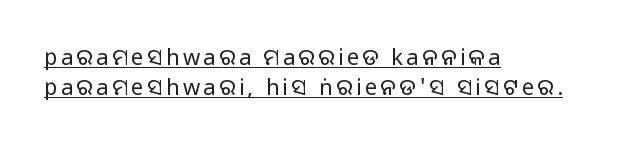
Notice how a bar underscores the lettering throughout. No chunkiness to these letters — they're not bold. These lines were composed using upright roman letters. The block of text has a typical density, with ordinary space between rows. Reading down the block, your eye returns to a fixed left position each line.
